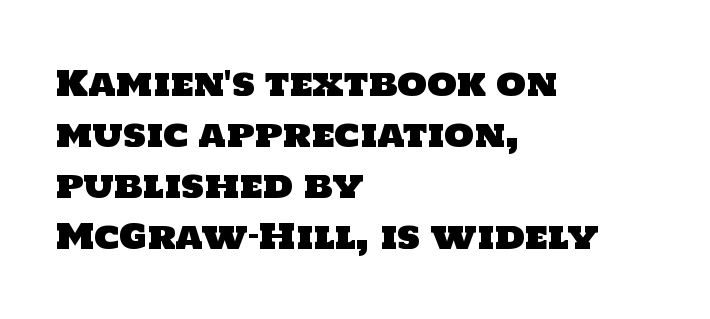
{"serif": "no", "width": "normal", "stroke_contrast": "low", "x_height": "large", "monospaced": "no", "underline": "no", "align": "left", "line_spacing": "normal", "line_spacing_ratio": 1.5, "letter_spacing": "normal", "letter_spacing_em": 0.0, "glyph_px": 34}
